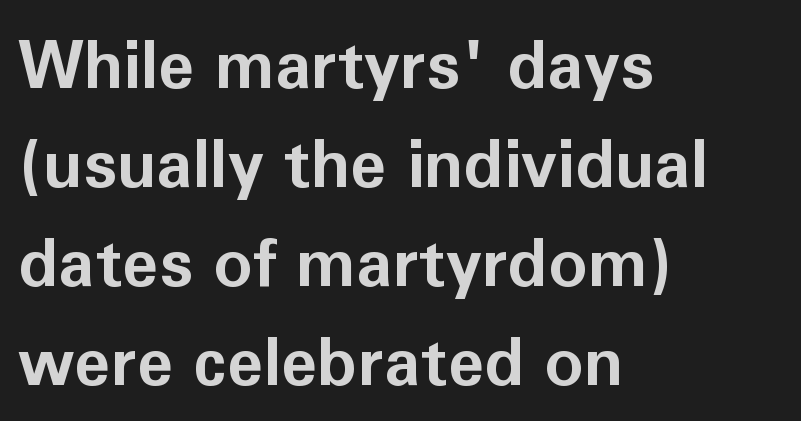
Q: Is the text bold? A: Yes.
Q: Is the text italic (slanted)? A: No, it is upright.
Q: Is the typeface a serif or a sans-serif typeface? A: Sans-serif.
Q: Is the text underlined? A: No.
Q: How is the paragraph aligned? A: Left-aligned.
Q: Is the spacing between letters normal or unusually wide? A: Normal.
Q: Is the spacing between lines tight, normal or loose? A: Normal.
Q: Width (condensed, normal, or wide)? A: Normal.
Q: Stroke contrast? A: Low.
Q: x-height? A: Medium.
Q: Monospaced? A: No.
